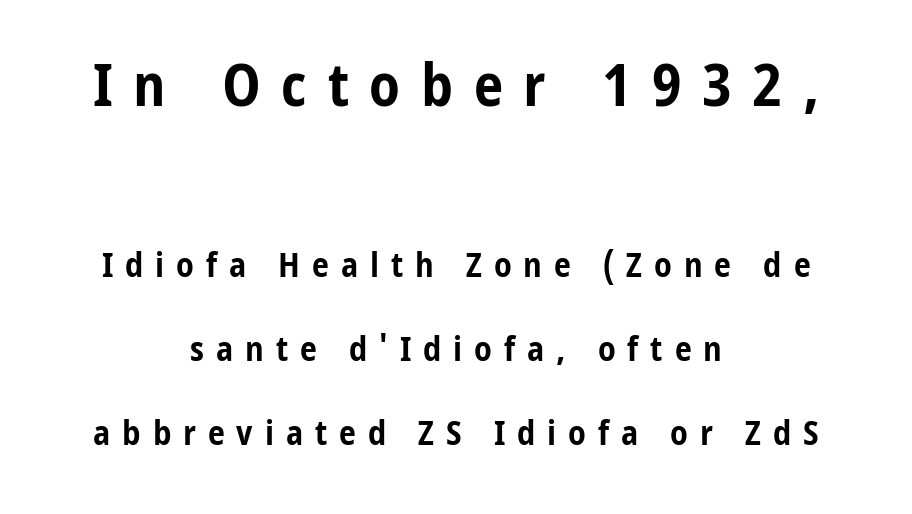
Check where the strokes stop: nothing finishes them off — pure sans. A roman cut, with each character standing at attention. Between these two stacked blocks, the higher one wins on size. Words appear elongated and porous because spacing is wide. The face used here is proportionally spaced, like ordinary book or web type.
